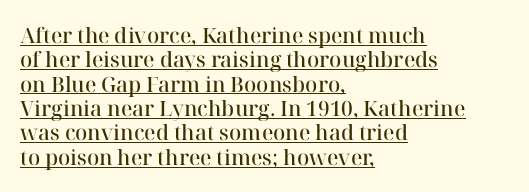
{"italic": "no", "bold": "semi", "underline": "yes", "align": "left", "line_spacing_ratio": 1.16, "letter_spacing": "normal", "letter_spacing_em": 0.0, "glyph_px": 21}
